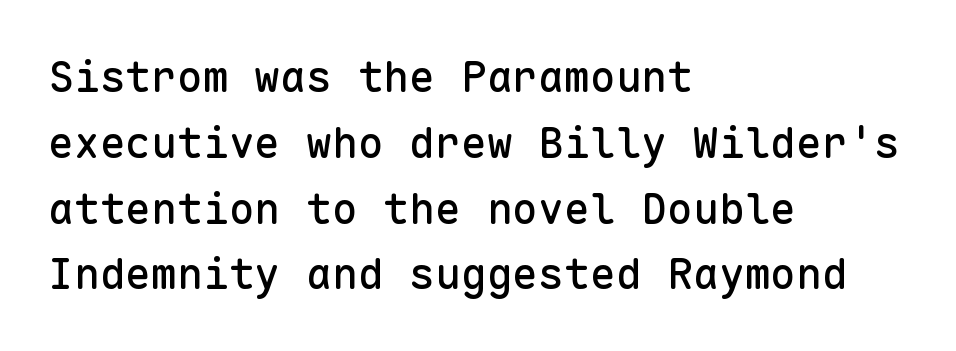
The image shows 43 px sans-serif type, upright, monospaced; set left-aligned, normal line spacing (1.53x), normal letter spacing, not underlined; low stroke contrast and a medium x-height.
